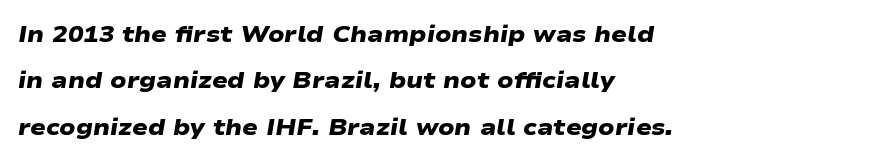
The image shows 23 px bold type; set left-aligned, loose line spacing (2.02x), normal letter spacing, not underlined.
